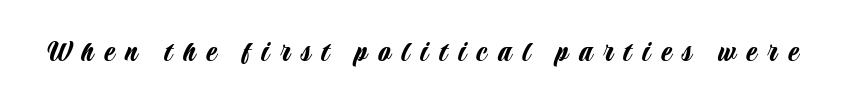
The image shows 31 px condensed sans-serif type; set unusually wide letter spacing (+0.35 em), not underlined; low stroke contrast and a large x-height.
